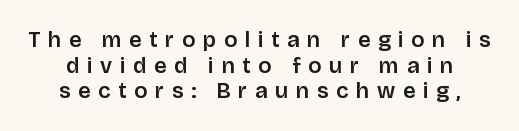
Q: Is the text italic (slanted)? A: No, it is upright.
Q: Is the text underlined? A: No.
Q: Is the spacing between letters normal or unusually wide? A: Unusually wide.
